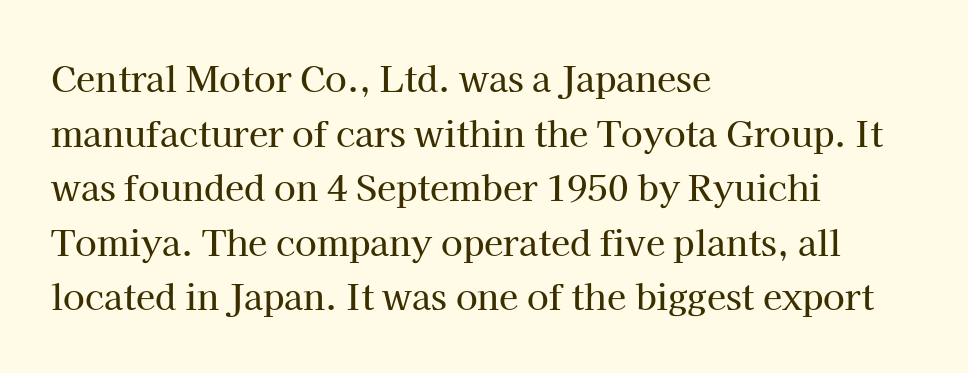
Q: Is the text italic (slanted)? A: No, it is upright.
Q: Is the typeface a serif or a sans-serif typeface? A: Serif.
Q: Is the text underlined? A: No.
Q: How is the paragraph aligned? A: Left-aligned.
Q: Is the spacing between letters normal or unusually wide? A: Normal.
Q: Is the spacing between lines tight, normal or loose? A: Normal.
Q: Width (condensed, normal, or wide)? A: Normal.
Q: Stroke contrast? A: High.
Q: x-height? A: Medium.
Q: Monospaced? A: No.
